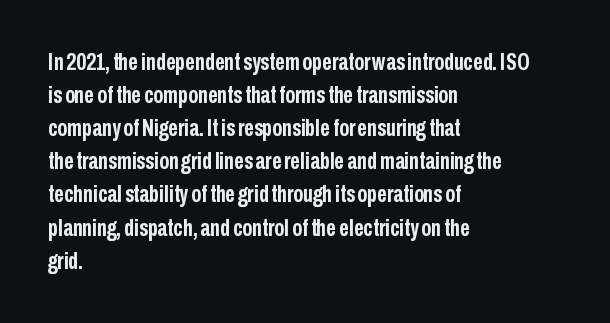
Q: Is the text bold? A: Yes.
Q: Is the text italic (slanted)? A: No, it is upright.
Q: Is the text underlined? A: No.
Q: How is the paragraph aligned? A: Left-aligned.
Q: Is the spacing between letters normal or unusually wide? A: Normal.
Q: Is the spacing between lines tight, normal or loose? A: Normal.
